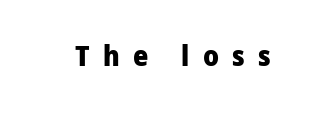
{"serif": "no", "italic": "no", "bold": "yes", "weight": "heavy", "width": "normal", "stroke_contrast": "low", "x_height": "medium", "monospaced": "no", "underline": "no", "letter_spacing": "wide", "letter_spacing_em": 0.46, "glyph_px": 29}
